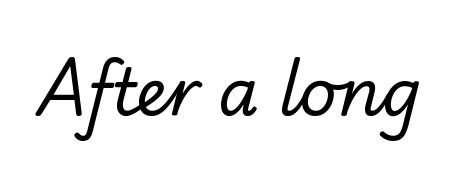
{"serif": "no", "bold": "no", "weight": "regular", "width": "normal", "stroke_contrast": "low", "x_height": "small", "monospaced": "no", "underline": "no", "letter_spacing": "normal", "letter_spacing_em": 0.0, "glyph_px": 65}
